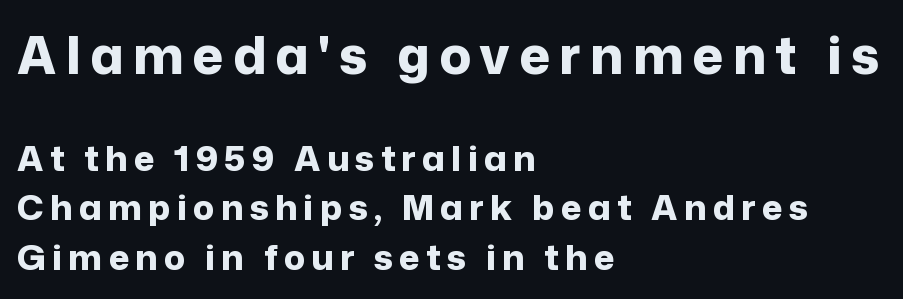
The image shows 52 px bold sans-serif type, upright; set left-aligned, normal line spacing (1.41x), not underlined; the first (top) block is 1.49x larger; low stroke contrast and a medium x-height.
